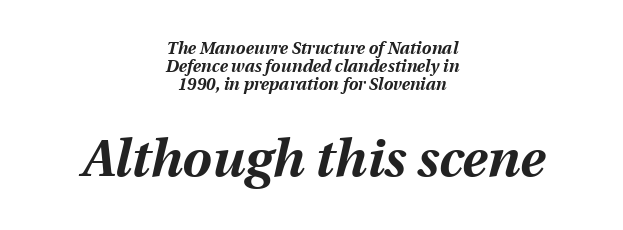
The image shows 52 px bold type, italic (leaning right); set centered, tight line spacing (1.06x), normal letter spacing, not underlined; the second (bottom) block is 3.06x larger; medium stroke contrast and a medium x-height.
